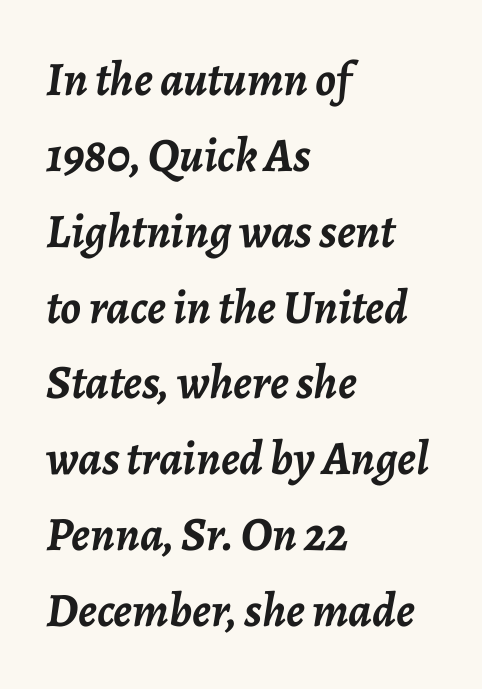
{"italic": "yes", "lean": "right", "slant_degrees": 7, "bold": "yes", "weight": "semibold", "width": "normal", "stroke_contrast": "low", "x_height": "medium", "monospaced": "no", "underline": "no", "align": "left", "line_spacing": "normal", "line_spacing_ratio": 1.58, "letter_spacing": "normal", "letter_spacing_em": 0.0, "glyph_px": 48}
